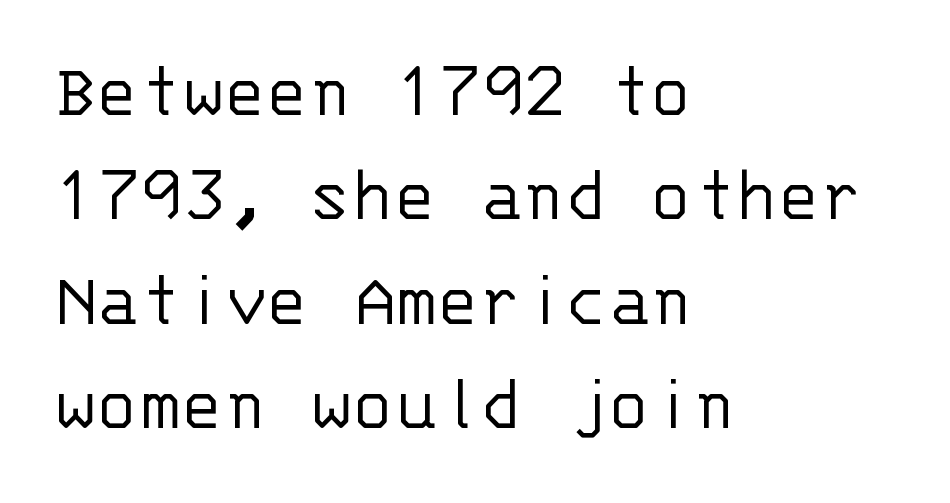
The image shows 79 px light sans-serif type, upright, monospaced; set left-aligned, normal line spacing (1.32x), normal letter spacing, not underlined; low stroke contrast and a large x-height.
